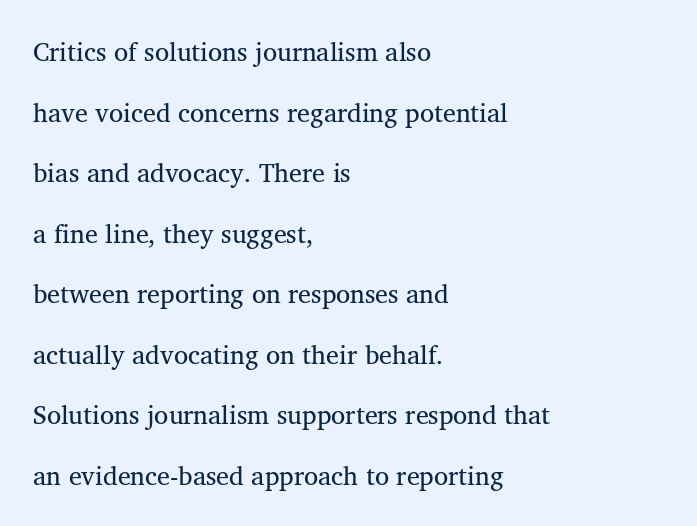
Is there much room between lines? Yes — plenty of vertical air separates them. The setting favours the left margin, as ordinary paragraphs usually do. Any mark beneath the type? The region is blank. Characters follow at the spacing the type designer built in.
